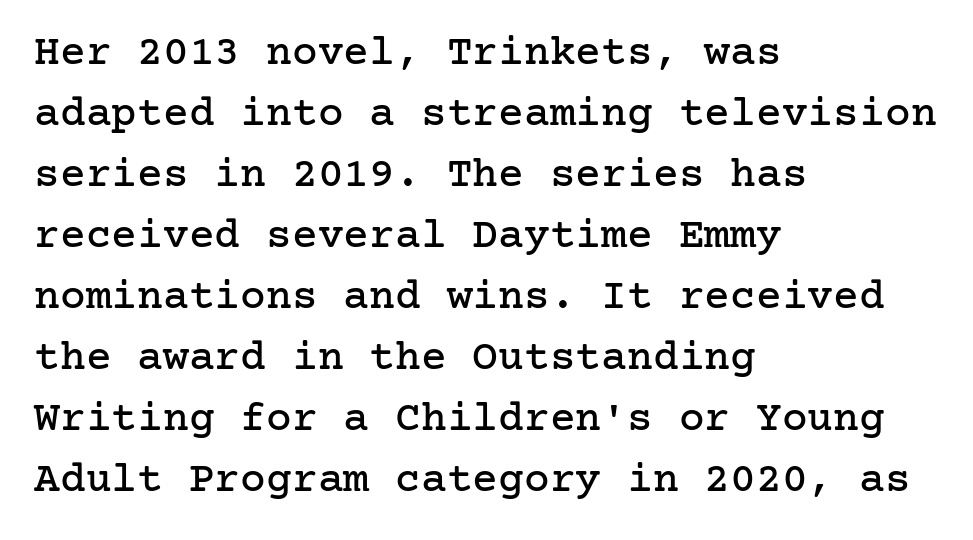
Q: Is the text italic (slanted)? A: No, it is upright.
Q: Is the typeface a serif or a sans-serif typeface? A: Serif.
Q: Is the text underlined? A: No.
Q: How is the paragraph aligned? A: Left-aligned.
Q: Is the spacing between letters normal or unusually wide? A: Normal.
Q: Is the spacing between lines tight, normal or loose? A: Normal.
Q: Width (condensed, normal, or wide)? A: Normal.
Q: Stroke contrast? A: Low.
Q: x-height? A: Medium.
